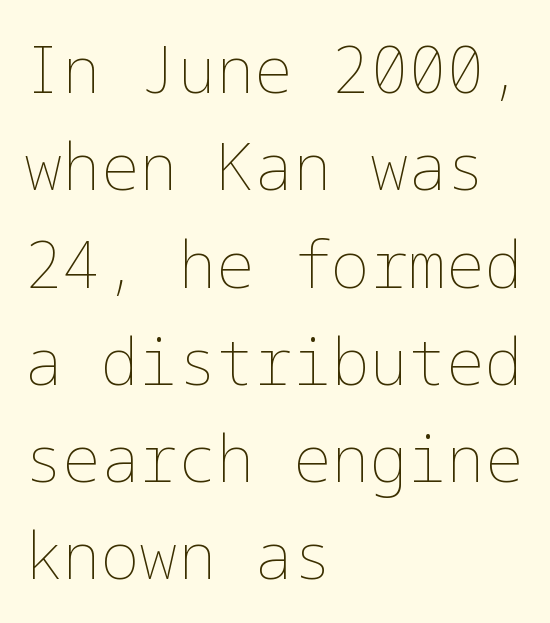
The image shows 64 px thin type, upright; set left-aligned, normal line spacing (1.52x), normal letter spacing, not underlined; low stroke contrast and a medium x-height.
